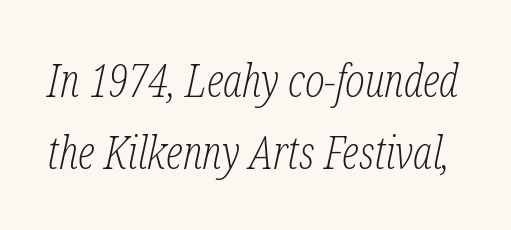
The image shows 46 px light, condensed serif type, italic (leaning right); set normal line spacing (1.56x), normal letter spacing, not underlined; low stroke contrast and a medium x-height.
